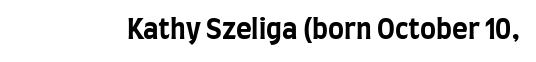
What stands out about the letter spacing? Nothing — it is the standard amount. No italicization has been applied; the sample stays upright. The gap between lines stays unmarked. Thick stems and heavy bowls — unmistakably bold.
